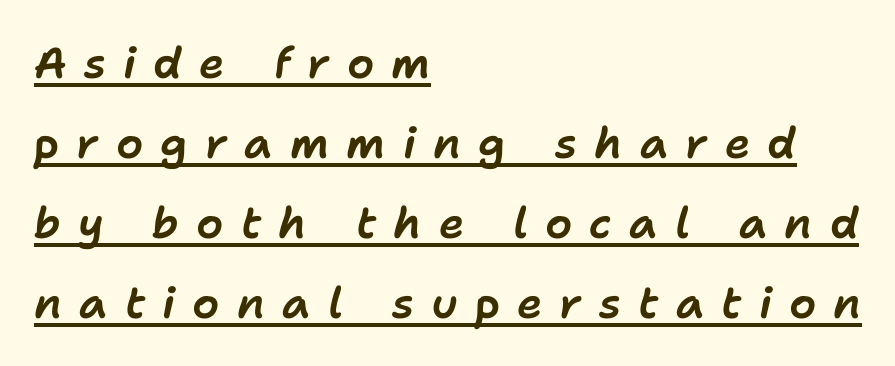
The image shows 43 px text type, italic (leaning right); set left-aligned, line spacing 1.86x, unusually wide letter spacing (+0.4 em), underlined; low stroke contrast and a medium x-height.
